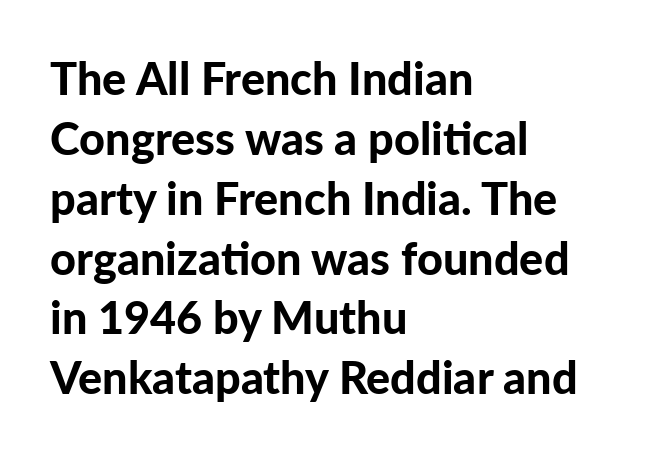
{"serif": "no", "italic": "no", "bold": "yes", "weight": "bold", "width": "normal", "stroke_contrast": "low", "x_height": "medium", "monospaced": "no", "underline": "no", "align": "left", "line_spacing": "normal", "line_spacing_ratio": 1.33, "letter_spacing": "normal", "letter_spacing_em": 0.0, "glyph_px": 45}
